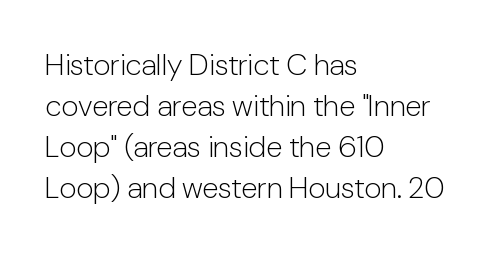
The image shows 30 px light sans-serif type, upright; set left-aligned, normal line spacing (1.37x), normal letter spacing, not underlined; low stroke contrast and a medium x-height.
